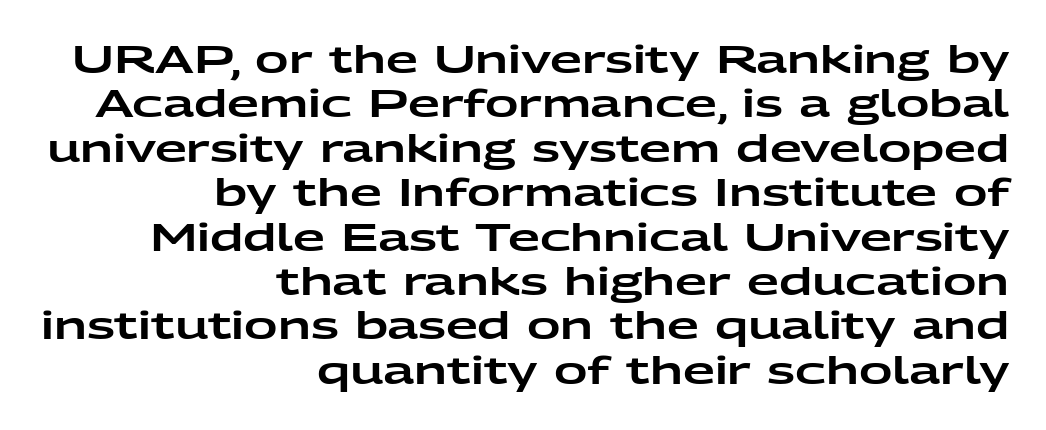
Q: Is the text italic (slanted)? A: No, it is upright.
Q: Is the typeface a serif or a sans-serif typeface? A: Sans-serif.
Q: Is the text underlined? A: No.
Q: How is the paragraph aligned? A: Right-aligned.
Q: Is the spacing between letters normal or unusually wide? A: Normal.
Q: Width (condensed, normal, or wide)? A: Wide.
Q: Stroke contrast? A: Low.
Q: x-height? A: Medium.
Q: Monospaced? A: No.
